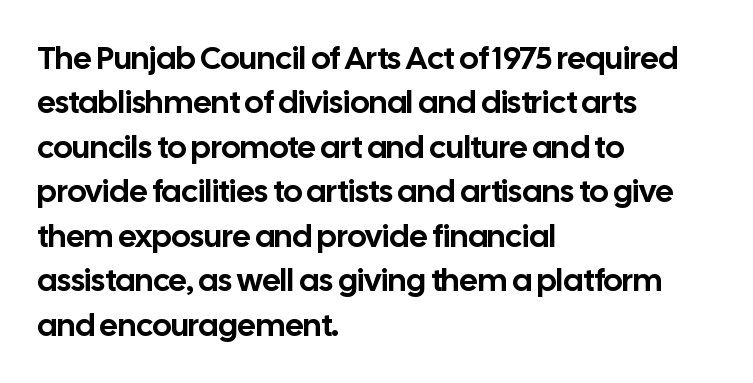
{"serif": "no", "italic": "no", "width": "normal", "stroke_contrast": "low", "x_height": "medium", "monospaced": "no", "underline": "no", "align": "left", "line_spacing": "normal", "line_spacing_ratio": 1.39, "letter_spacing": "normal", "letter_spacing_em": 0.0, "glyph_px": 32}
